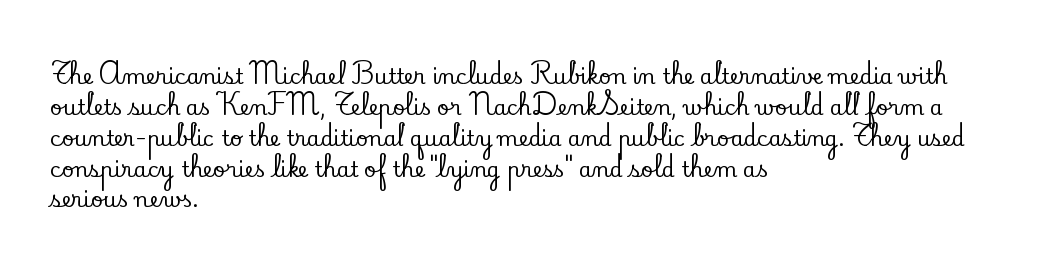
{"italic": "no", "underline": "no", "align": "left", "line_spacing": "normal", "line_spacing_ratio": 1.47, "letter_spacing": "normal", "letter_spacing_em": 0.0, "glyph_px": 21}
